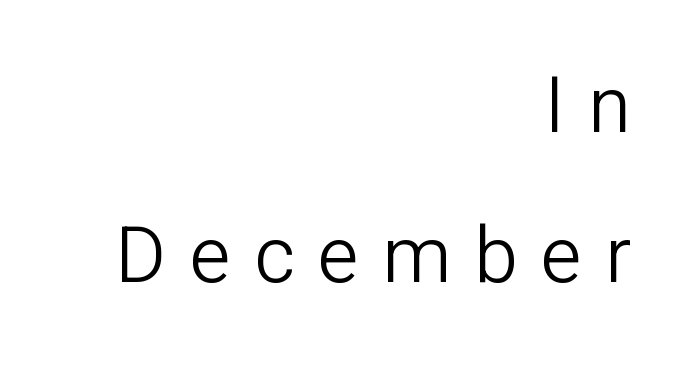
The image shows 78 px light sans-serif type, upright; set right-aligned, loose line spacing (1.92x), unusually wide letter spacing (+0.3 em), not underlined; low stroke contrast and a medium x-height.
